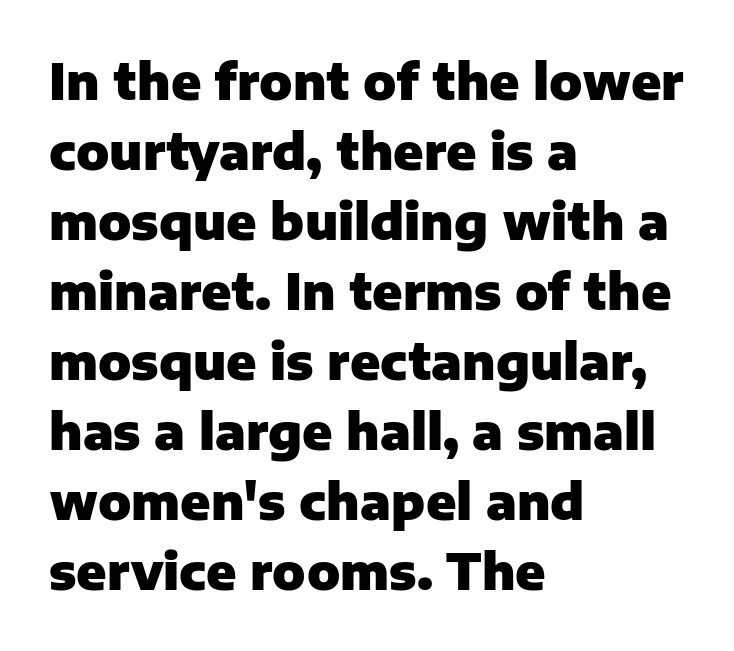
Q: Is the text bold? A: Yes.
Q: Is the text italic (slanted)? A: No, it is upright.
Q: Is the typeface a serif or a sans-serif typeface? A: Sans-serif.
Q: Is the text underlined? A: No.
Q: How is the paragraph aligned? A: Left-aligned.
Q: Is the spacing between letters normal or unusually wide? A: Normal.
Q: Is the spacing between lines tight, normal or loose? A: Normal.
Q: Width (condensed, normal, or wide)? A: Normal.
Q: Stroke contrast? A: Low.
Q: x-height? A: Medium.
Q: Monospaced? A: No.
